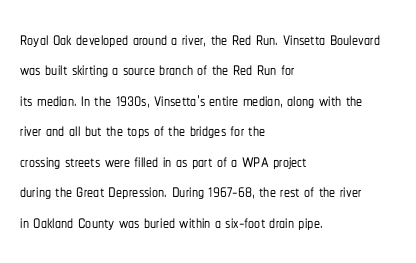
Unmarked baselines from the first word to the last. Short and long lines alike share a common starting point at left. The horizontal fit of the characters is conventional and even. Leading matches the norm, producing a regular column. In terms of posture, this sample is upright.
